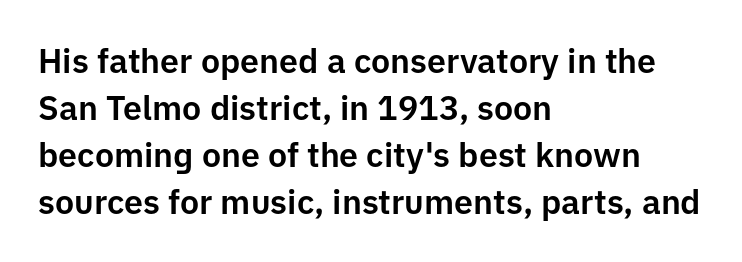
{"serif": "no", "italic": "no", "width": "normal", "stroke_contrast": "low", "x_height": "medium", "monospaced": "no", "underline": "no", "align": "left", "line_spacing": "normal", "line_spacing_ratio": 1.38, "letter_spacing": "normal", "letter_spacing_em": 0.0, "glyph_px": 34}
